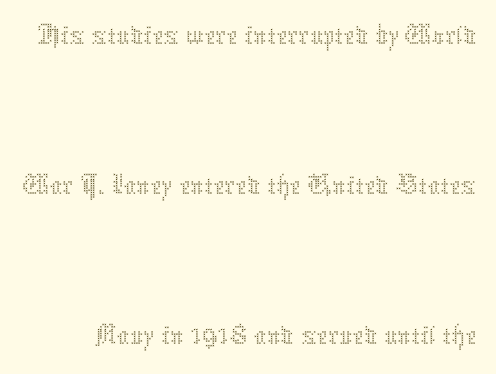
Nobody touched the tracking dial on this one. The specimen omits any rule beneath the text block's lines. Italic? Not at all — the glyphs are vertical. These lines are rendered in a variable-pitch font. Summary of vertical rhythm: relaxed, with wide interline spacing. Caption: face not bold, strokes unweighted.
